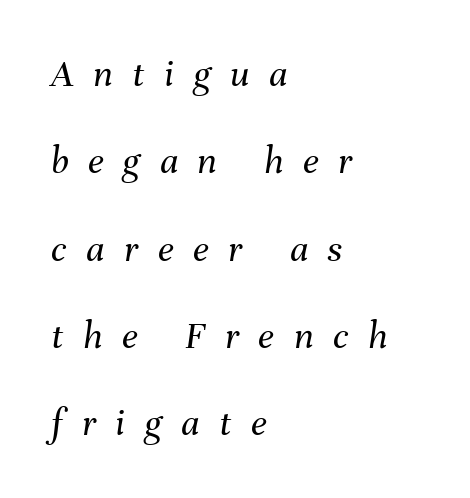
The text carries the slant typical of an italic or oblique font. Any mark beneath the type? The region is blank. Here the designer chose a conventional face with non-uniform glyph widths. The passage shown stacks its lines with a broad gap. Is the letter spacing exaggerated? Yes — the characters are pushed far apart. The letters look calm and open, with moderate or lighter stems.
